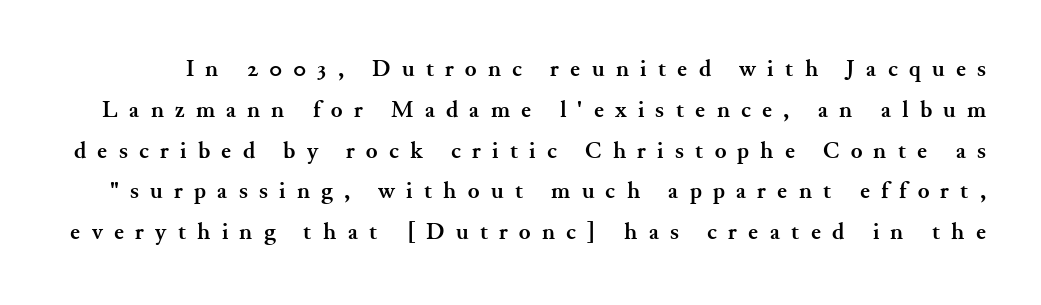
Q: Is the text bold? A: Yes.
Q: Is the text italic (slanted)? A: No, it is upright.
Q: Is the text underlined? A: No.
Q: Is the spacing between letters normal or unusually wide? A: Unusually wide.
Q: Is the spacing between lines tight, normal or loose? A: Normal.
